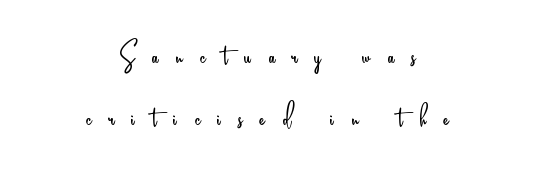
The image shows 38 px light, condensed sans-serif type; set centered, normal line spacing (1.63x), unusually wide letter spacing (+0.46 em), not underlined; low stroke contrast and a small x-height.
